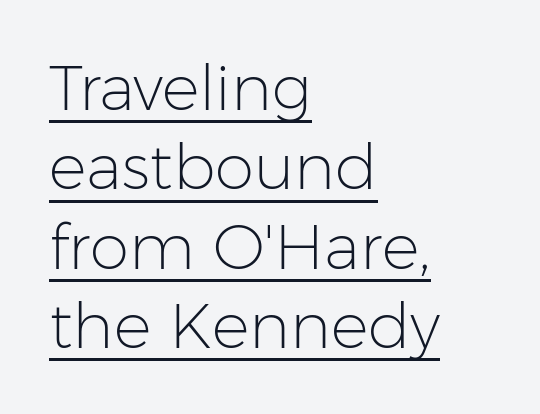
{"serif": "no", "italic": "no", "bold": "no", "weight": "light", "width": "normal", "stroke_contrast": "low", "x_height": "medium", "monospaced": "no", "underline": "yes", "align": "left", "line_spacing": "normal", "line_spacing_ratio": 1.26, "letter_spacing": "normal", "letter_spacing_em": 0.0, "glyph_px": 63}
